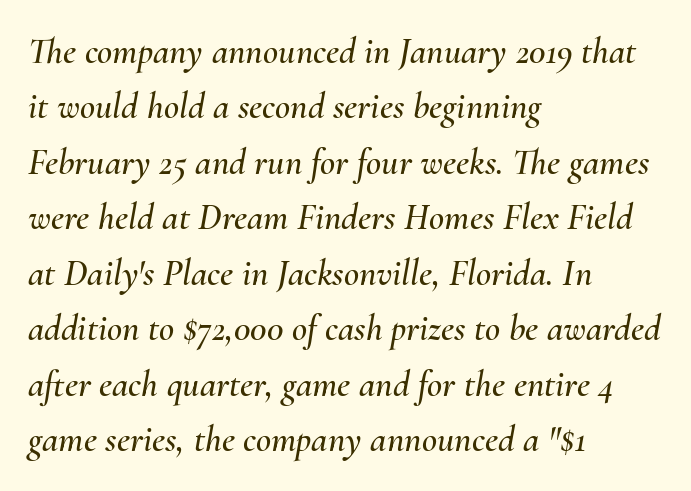
The space between consecutive lines is moderate. The area under the type is left untouched. Tracking value appears to be zero — textbook default spacing. The font's italic variant was chosen for this text. The typesetter chose a ragged-right arrangement here.
